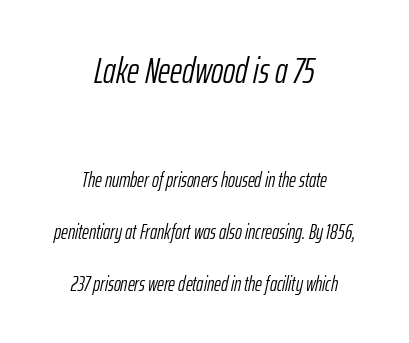
{"italic": "yes", "lean": "right", "slant_degrees": 12, "bold": "no", "weight": "light", "width": "condensed", "stroke_contrast": "low", "x_height": "medium", "monospaced": "no", "underline": "no", "align": "center", "line_spacing": "loose", "line_spacing_ratio": 2.49, "letter_spacing": "normal", "letter_spacing_em": 0.0, "larger_block": "first", "size_ratio": 1.76, "glyph_px": 37}
